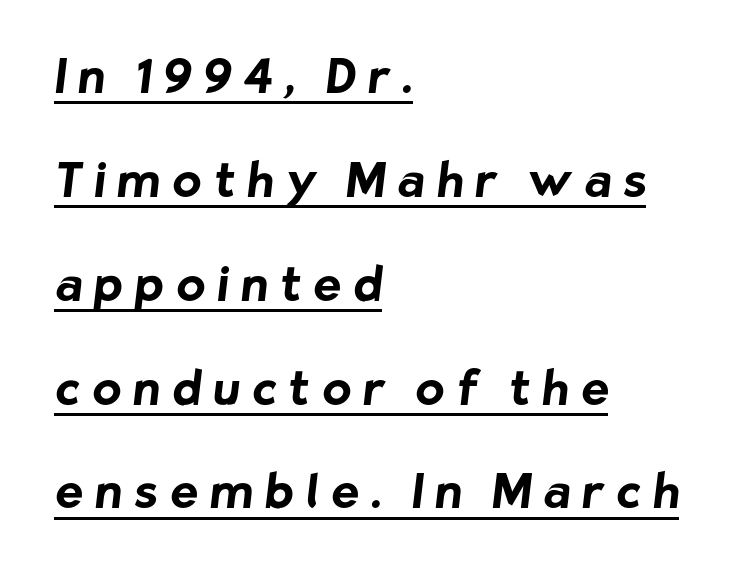
The image shows 47 px bold sans-serif type; set left-aligned, loose line spacing (2.21x), unusually wide letter spacing (+0.26 em), underlined; low stroke contrast and a medium x-height.
